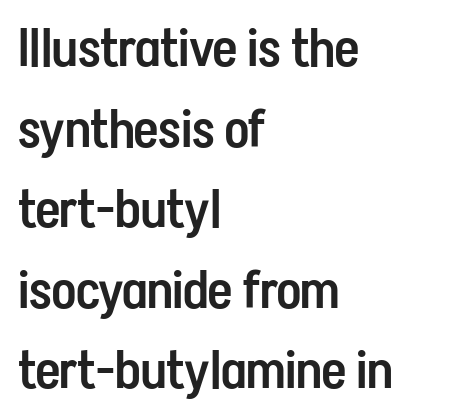
A classic flush-left, rag-right setting is used for this passage. Nope, no serifs anywhere on these letters. Words float on clear page, feet unadorned. If you measured baseline to baseline, you'd find a middling distance.
